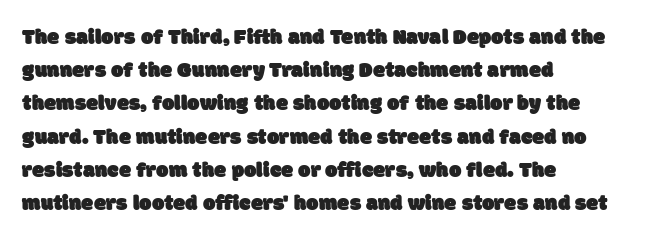
Is the letter spacing exaggerated? No — it looks like the ordinary default. Honestly, the row spacing looks completely unremarkable. This sample is left-justified, so line endings fall wherever the words run out. The space beneath each line is pristine and unruled.
